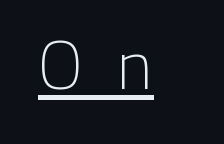
{"serif": "no", "italic": "no", "bold": "no", "weight": "light", "width": "normal", "stroke_contrast": "low", "x_height": "medium", "monospaced": "no", "underline": "yes", "letter_spacing": "wide", "letter_spacing_em": 0.47, "glyph_px": 68}
